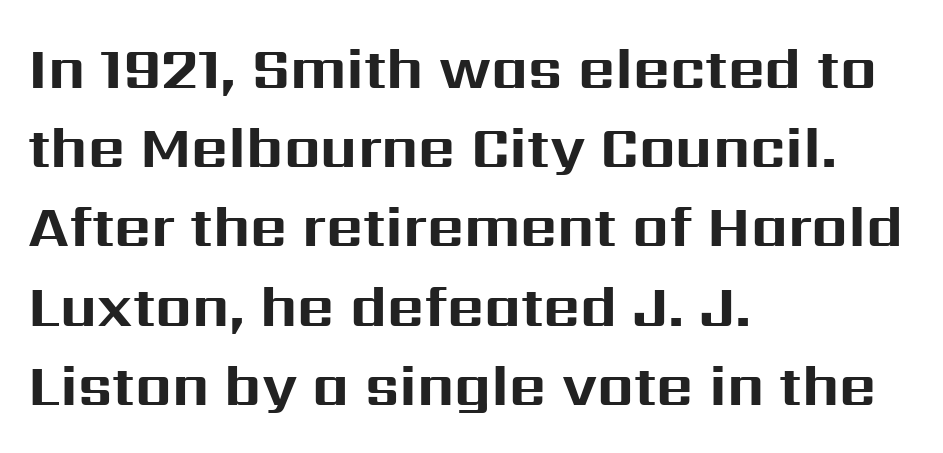
Q: Is the text bold? A: Yes.
Q: Is the text italic (slanted)? A: No, it is upright.
Q: Is the typeface a serif or a sans-serif typeface? A: Sans-serif.
Q: Is the text underlined? A: No.
Q: How is the paragraph aligned? A: Left-aligned.
Q: Is the spacing between letters normal or unusually wide? A: Normal.
Q: Is the spacing between lines tight, normal or loose? A: Normal.
Q: Width (condensed, normal, or wide)? A: Normal.
Q: Stroke contrast? A: Medium.
Q: x-height? A: Medium.
Q: Monospaced? A: No.
